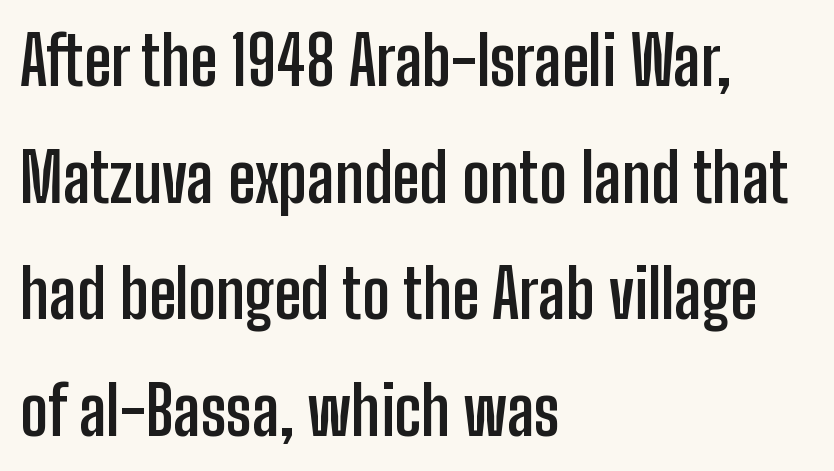
The image shows 67 px semibold, condensed sans-serif type, upright; set left-aligned, line spacing 1.74x, normal letter spacing, not underlined; low stroke contrast and a medium x-height.
